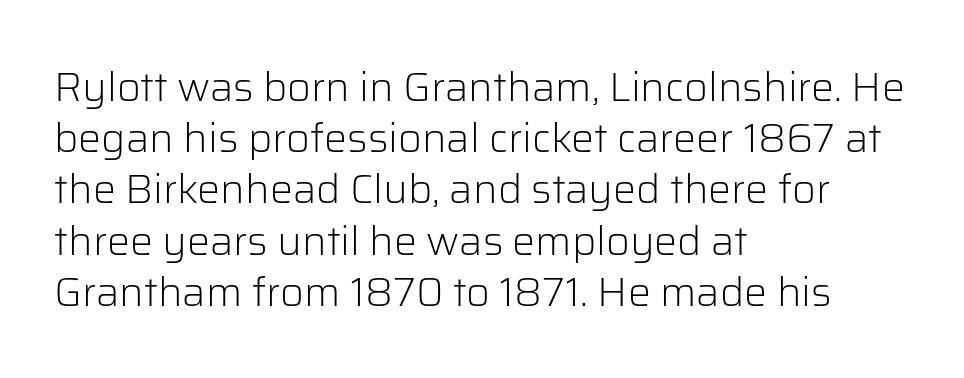
Notice how the passage keeps a crisp vertical edge on the left only. The rows are spaced the way most documents space them. Every character sits straight up, as roman type does. Looks like regular typesetting: each glyph gets only the width it needs. Stroke thickness stays within the range of a standard reading face or lighter. Letter spacing: default.
